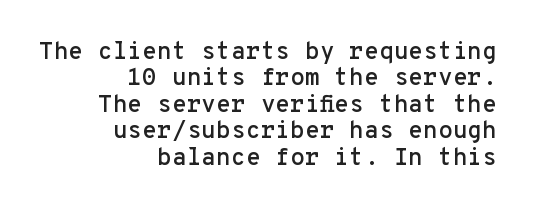
Style check: upright. One-word summary of the alignment: right. The tracking reads as untouched default to a designer's eye. Underlining? Definitely not there.
